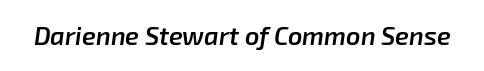
The image shows 25 px text type, italic (leaning right); set normal letter spacing, not underlined.
